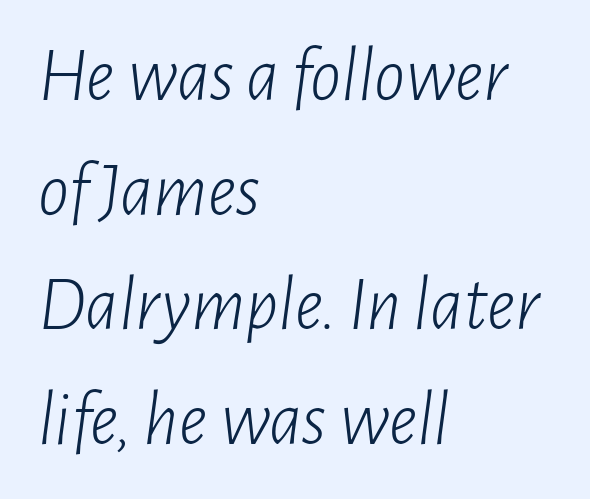
Q: Is the text bold? A: No.
Q: Is the text italic (slanted)? A: Yes, it leans right by about 7 degrees.
Q: Is the text underlined? A: No.
Q: How is the paragraph aligned? A: Left-aligned.
Q: Is the spacing between letters normal or unusually wide? A: Normal.
Q: Is the spacing between lines tight, normal or loose? A: Normal.
Q: Width (condensed, normal, or wide)? A: Condensed.
Q: Stroke contrast? A: Low.
Q: x-height? A: Medium.
Q: Monospaced? A: No.
